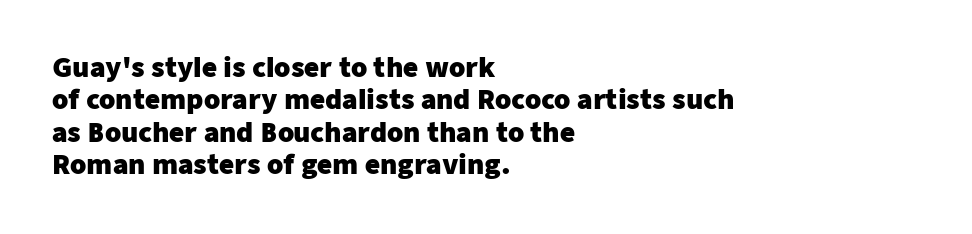
Q: Is the text bold? A: Yes.
Q: Is the text italic (slanted)? A: No, it is upright.
Q: Is the text underlined? A: No.
Q: How is the paragraph aligned? A: Left-aligned.
Q: Is the spacing between letters normal or unusually wide? A: Normal.
Q: Is the spacing between lines tight, normal or loose? A: Normal.
